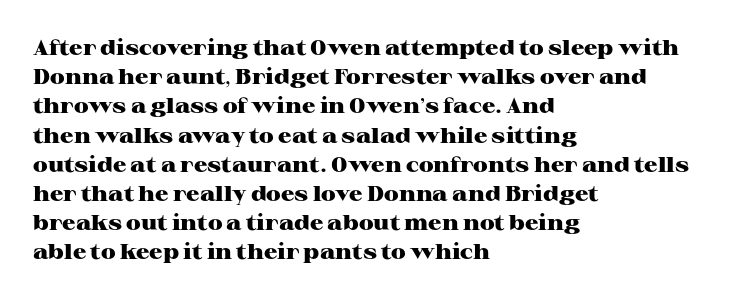
When letters stand straight like this, we call the style roman or upright. Line starts are locked; line ends wander. Quick note: underline off. Words appear dense and cohesive because spacing is normal. A normal amount of white space separates one row of letters from the next.
